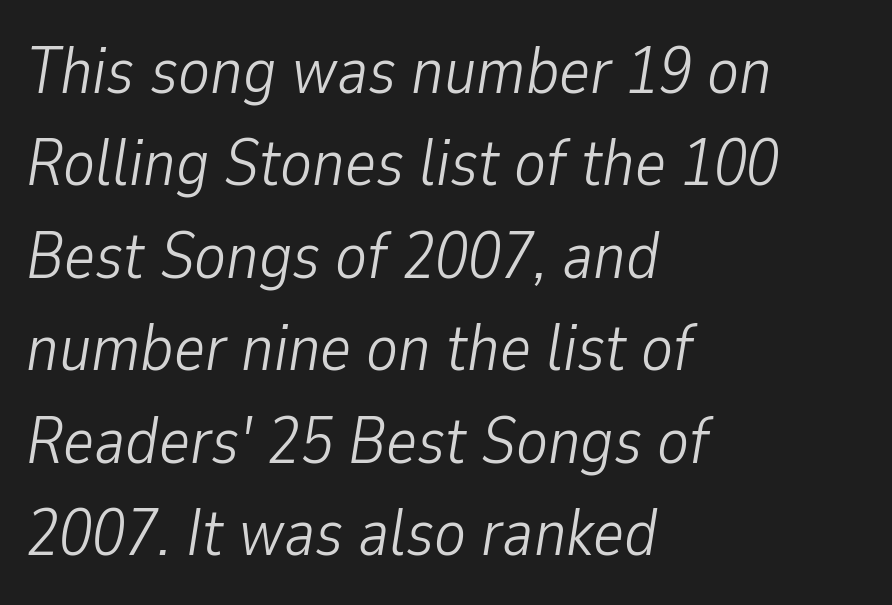
Q: Is the text bold? A: No.
Q: Is the text italic (slanted)? A: Yes, it leans right by about 9 degrees.
Q: Is the text underlined? A: No.
Q: How is the paragraph aligned? A: Left-aligned.
Q: Is the spacing between letters normal or unusually wide? A: Normal.
Q: Is the spacing between lines tight, normal or loose? A: Normal.
Q: Width (condensed, normal, or wide)? A: Condensed.
Q: Stroke contrast? A: Low.
Q: x-height? A: Medium.
Q: Monospaced? A: No.
